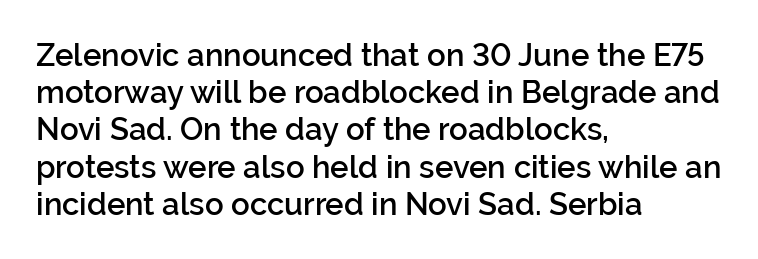
The image shows 31 px semibold sans-serif type, upright; set left-aligned, line spacing 1.2x, normal letter spacing, not underlined; low stroke contrast and a medium x-height.
